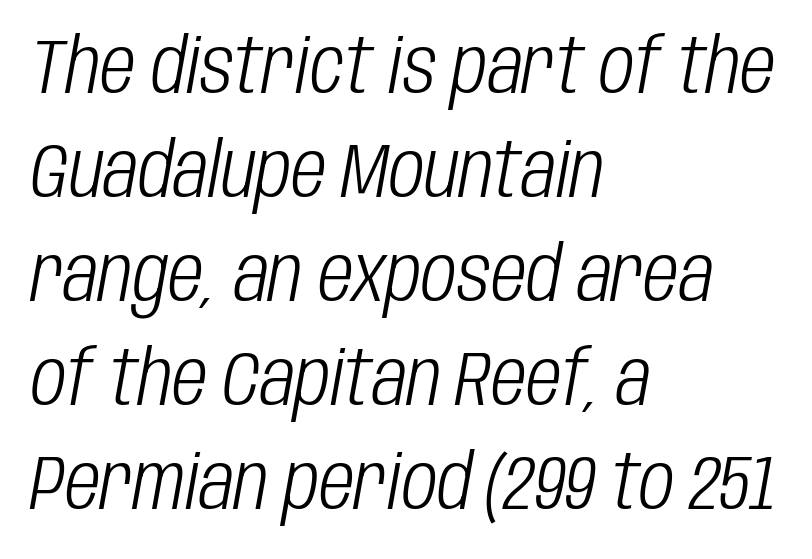
{"italic": "yes", "lean": "right", "slant_degrees": 10, "bold": "no", "weight": "light", "width": "condensed", "stroke_contrast": "low", "x_height": "large", "monospaced": "no", "underline": "no", "align": "left", "line_spacing": "normal", "line_spacing_ratio": 1.35, "letter_spacing": "normal", "letter_spacing_em": 0.0, "glyph_px": 77}
